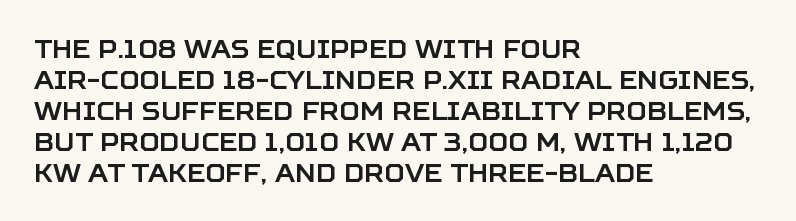
The image shows 25 px text type, upright; set left-aligned, line spacing 1.24x, normal letter spacing, not underlined.
